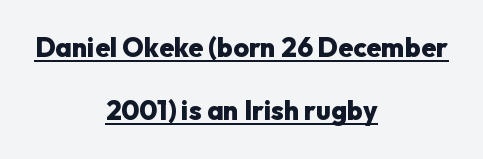
{"italic": "no", "bold": "yes", "underline": "yes", "align": "center", "line_spacing": "loose", "line_spacing_ratio": 2.35, "letter_spacing": "normal", "letter_spacing_em": 0.0, "glyph_px": 27}
